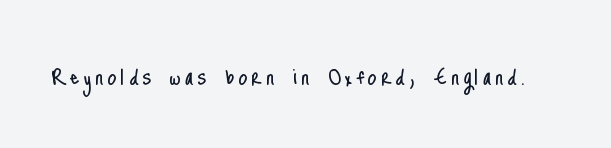
{"serif": "no", "italic": "no", "bold": "no", "weight": "light", "width": "condensed", "stroke_contrast": "low", "x_height": "small", "monospaced": "no", "underline": "no", "glyph_px": 30}
